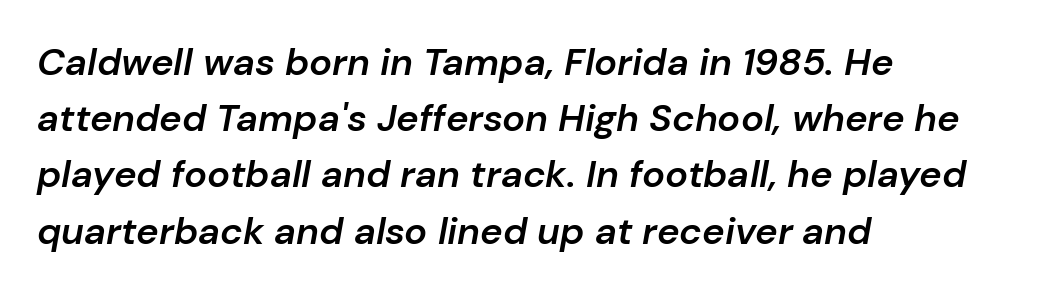
Vertically, the passage feels balanced, rows spaced as you'd expect. Looking at the ascenders, they clearly lean. Note the varied advance widths — an 'i' is clearly narrower than an 'm'. Summary of weight: moderately heavy, a semibold.
